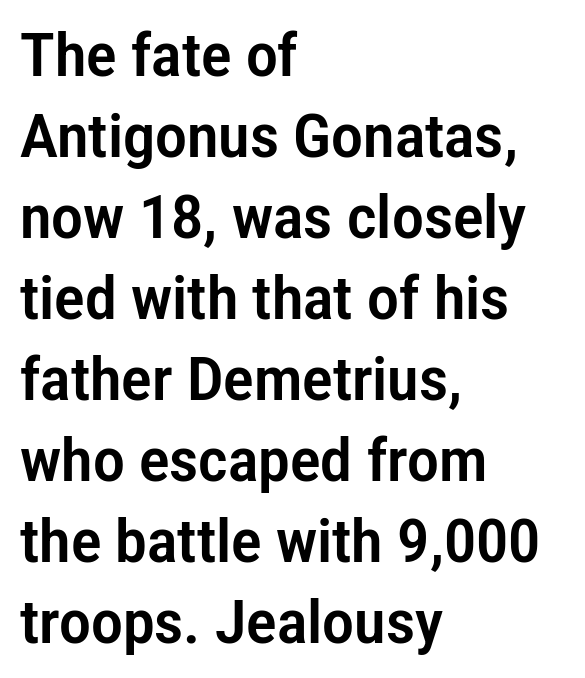
Q: Is the text italic (slanted)? A: No, it is upright.
Q: Is the typeface a serif or a sans-serif typeface? A: Sans-serif.
Q: Is the text underlined? A: No.
Q: How is the paragraph aligned? A: Left-aligned.
Q: Is the spacing between letters normal or unusually wide? A: Normal.
Q: Is the spacing between lines tight, normal or loose? A: Normal.
Q: Width (condensed, normal, or wide)? A: Condensed.
Q: Stroke contrast? A: Low.
Q: x-height? A: Medium.
Q: Monospaced? A: No.
